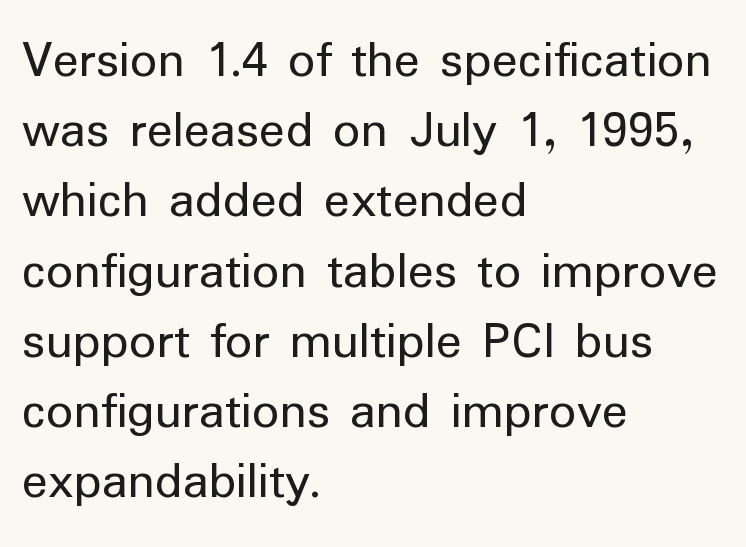
Q: Is the text bold? A: No.
Q: Is the text italic (slanted)? A: No, it is upright.
Q: Is the typeface a serif or a sans-serif typeface? A: Sans-serif.
Q: Is the text underlined? A: No.
Q: How is the paragraph aligned? A: Left-aligned.
Q: Is the spacing between letters normal or unusually wide? A: Normal.
Q: Is the spacing between lines tight, normal or loose? A: Normal.
Q: Width (condensed, normal, or wide)? A: Normal.
Q: Stroke contrast? A: Low.
Q: x-height? A: Medium.
Q: Monospaced? A: No.
